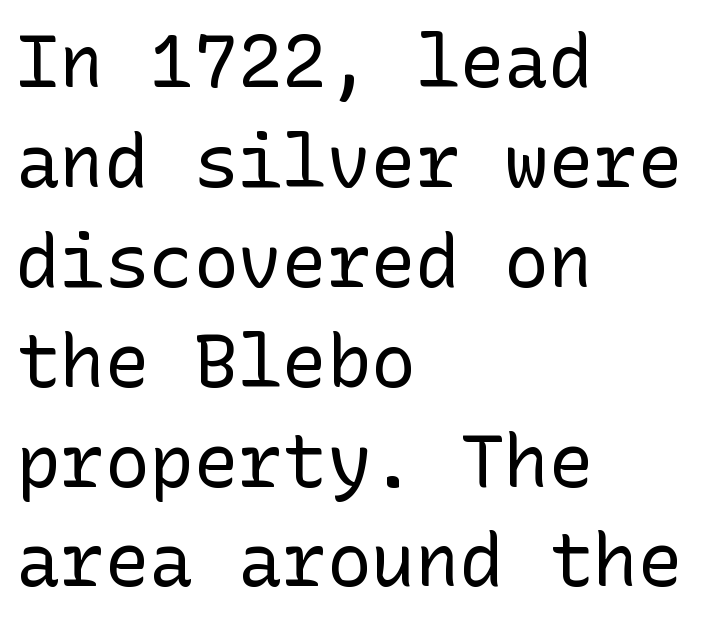
The image shows 74 px regular-weight sans-serif type, upright; set left-aligned, normal line spacing (1.35x), normal letter spacing, not underlined; low stroke contrast and a medium x-height.
